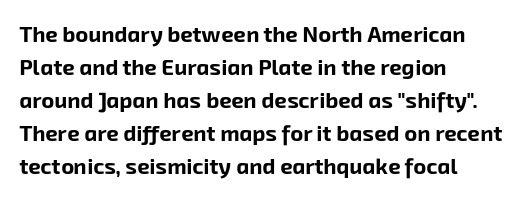
The words here are not underlined. The gaps between neighbouring characters are ordinary and unremarkable. The strokes are fattened all the way to bold. Summary of vertical rhythm: regular, with standard interline spacing. The paragraph has a hard left edge and a soft right edge.
